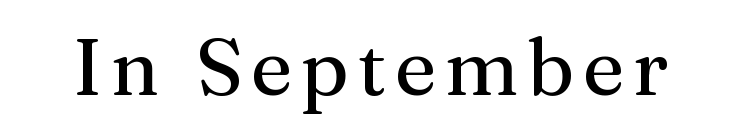
Q: Is the text bold? A: No.
Q: Is the text italic (slanted)? A: No, it is upright.
Q: Is the typeface a serif or a sans-serif typeface? A: Serif.
Q: Is the text underlined? A: No.
Q: Width (condensed, normal, or wide)? A: Normal.
Q: Stroke contrast? A: Medium.
Q: x-height? A: Medium.
Q: Monospaced? A: No.
